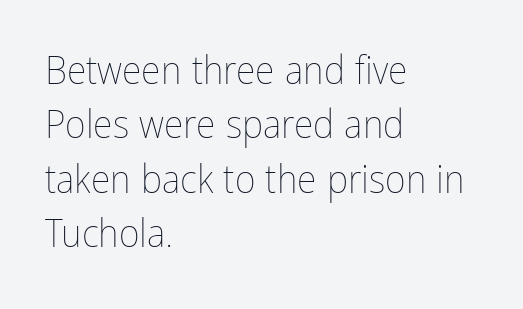
Check under the words: just untouched page. Weight: regular or lighter. Observe the ordinary spacing: letters are neighbours, not strangers. These lines were composed using upright roman letters.
